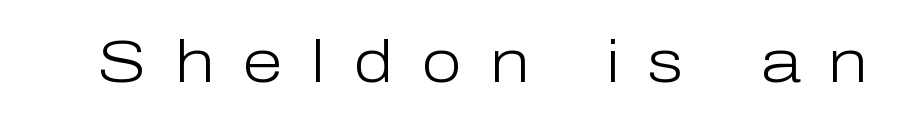
The image shows 59 px light sans-serif type, upright; set unusually wide letter spacing (+0.48 em), not underlined; low stroke contrast and a medium x-height.
